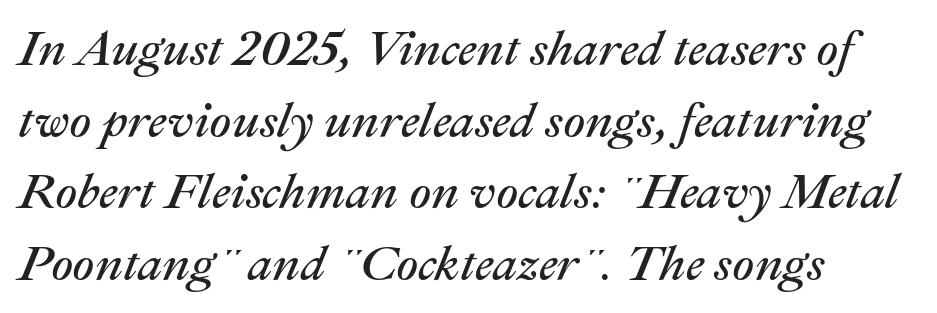
Yep, that's italic — everything's leaning. Notice how descenders clear the ascenders below comfortably — that's standard leading. Line starts are locked; line ends wander. Caption: standard tracking, unaltered. No chunkiness to these letters — they're not bold.
